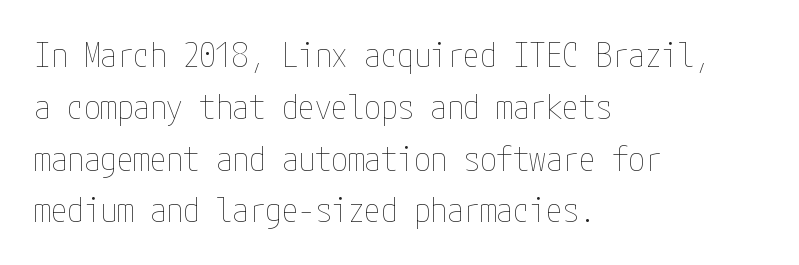
The image shows 33 px thin, condensed type, upright; set left-aligned, normal line spacing (1.57x), normal letter spacing, not underlined; low stroke contrast and a medium x-height.
